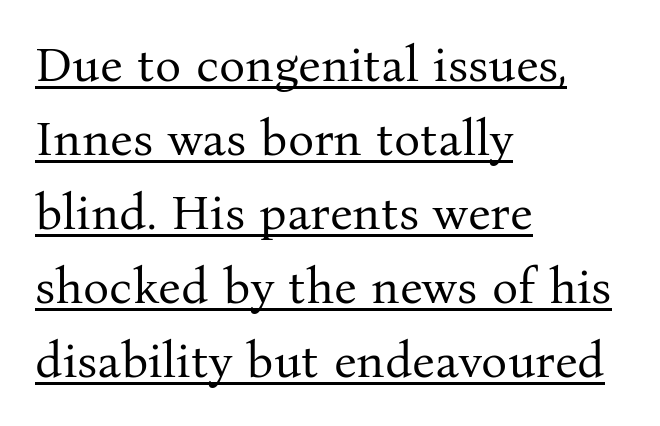
Q: Is the text bold? A: No.
Q: Is the text italic (slanted)? A: No, it is upright.
Q: Is the typeface a serif or a sans-serif typeface? A: Serif.
Q: Is the text underlined? A: Yes.
Q: How is the paragraph aligned? A: Left-aligned.
Q: Is the spacing between letters normal or unusually wide? A: Normal.
Q: Is the spacing between lines tight, normal or loose? A: Normal.
Q: Width (condensed, normal, or wide)? A: Normal.
Q: Stroke contrast? A: Medium.
Q: x-height? A: Medium.
Q: Monospaced? A: No.
